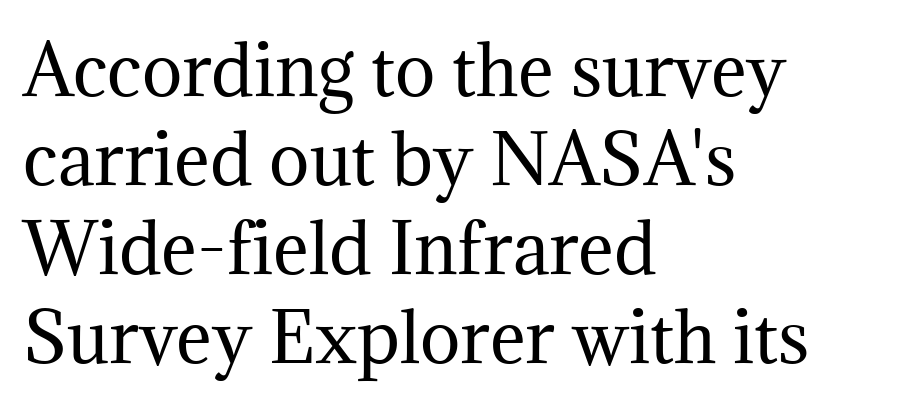
Q: Is the text bold? A: No.
Q: Is the text italic (slanted)? A: No, it is upright.
Q: Is the typeface a serif or a sans-serif typeface? A: Serif.
Q: Is the text underlined? A: No.
Q: How is the paragraph aligned? A: Left-aligned.
Q: Is the spacing between letters normal or unusually wide? A: Normal.
Q: Is the spacing between lines tight, normal or loose? A: Normal.
Q: Width (condensed, normal, or wide)? A: Normal.
Q: Stroke contrast? A: Medium.
Q: x-height? A: Medium.
Q: Monospaced? A: No.
